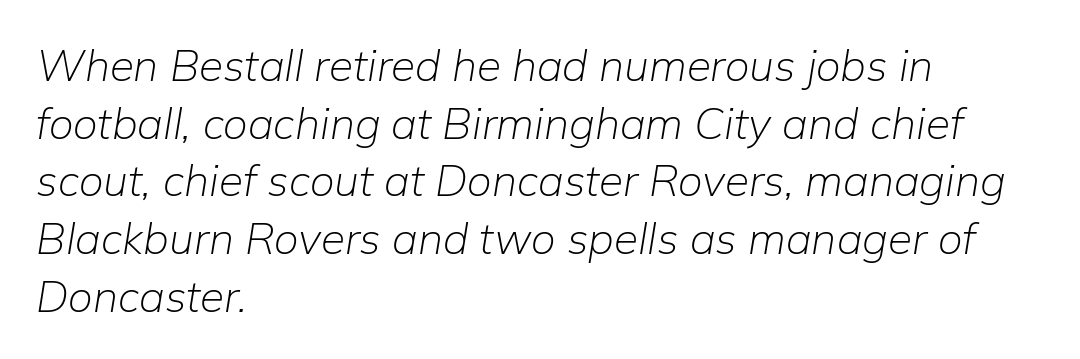
Q: Is the text bold? A: No.
Q: Is the text italic (slanted)? A: Yes, it leans right by about 9 degrees.
Q: Is the text underlined? A: No.
Q: How is the paragraph aligned? A: Left-aligned.
Q: Is the spacing between letters normal or unusually wide? A: Normal.
Q: Is the spacing between lines tight, normal or loose? A: Normal.
Q: Width (condensed, normal, or wide)? A: Normal.
Q: Stroke contrast? A: Low.
Q: x-height? A: Medium.
Q: Monospaced? A: No.
